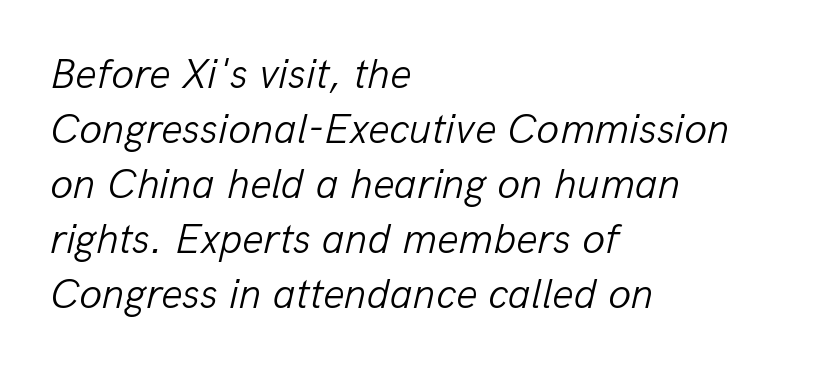
The space beneath each line is pristine and unruled. Tracking value appears to be zero — textbook default spacing. In CSS terms this would be text-align: left. Leading: standard. Stroke thickness stays within the range of a standard reading face or lighter. The rendering applies a slant to the glyphs.
